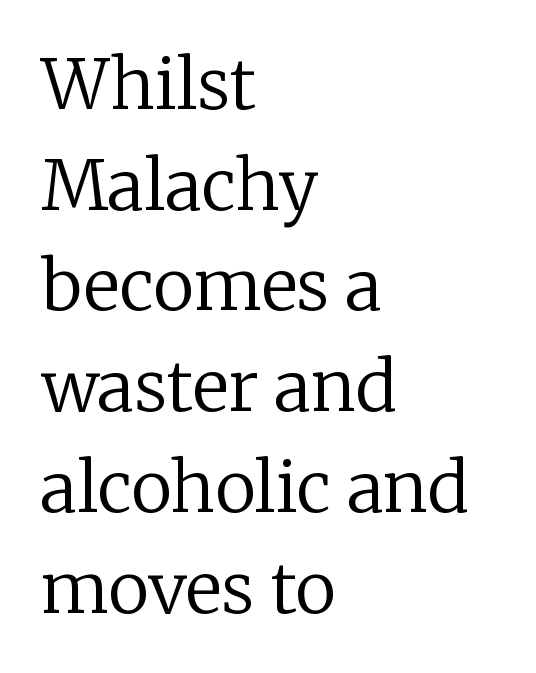
{"serif": "yes", "italic": "no", "bold": "no", "weight": "regular", "width": "normal", "stroke_contrast": "low", "x_height": "medium", "monospaced": "no", "underline": "no", "align": "left", "line_spacing": "normal", "line_spacing_ratio": 1.46, "letter_spacing": "normal", "letter_spacing_em": 0.0, "glyph_px": 69}
